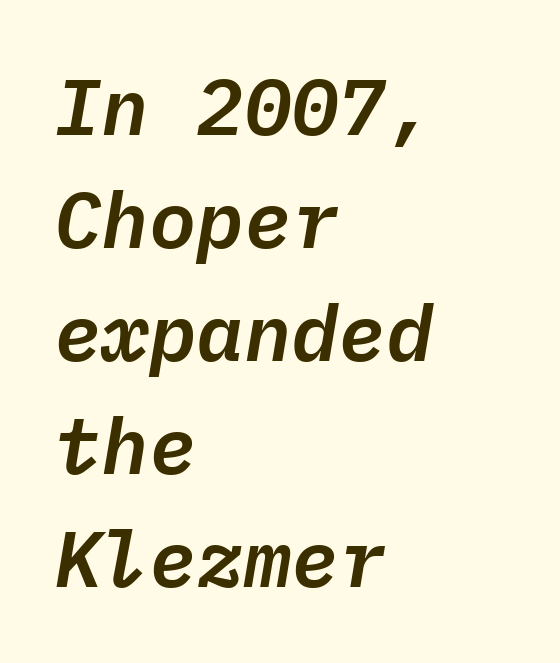
Q: Is the text italic (slanted)? A: Yes, it leans right by about 9 degrees.
Q: Is the text underlined? A: No.
Q: How is the paragraph aligned? A: Left-aligned.
Q: Is the spacing between letters normal or unusually wide? A: Normal.
Q: Is the spacing between lines tight, normal or loose? A: Normal.
Q: Width (condensed, normal, or wide)? A: Normal.
Q: Stroke contrast? A: Low.
Q: x-height? A: Medium.
Q: Monospaced? A: Yes.
